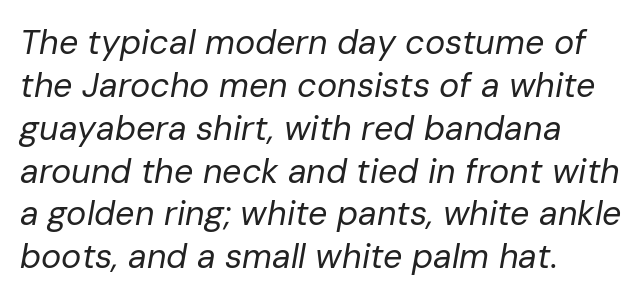
{"italic": "yes", "lean": "right", "slant_degrees": 10, "bold": "no", "weight": "regular", "width": "normal", "stroke_contrast": "low", "x_height": "medium", "monospaced": "no", "underline": "no", "align": "left", "line_spacing": "normal", "line_spacing_ratio": 1.26, "letter_spacing": "normal", "letter_spacing_em": 0.0, "glyph_px": 34}
